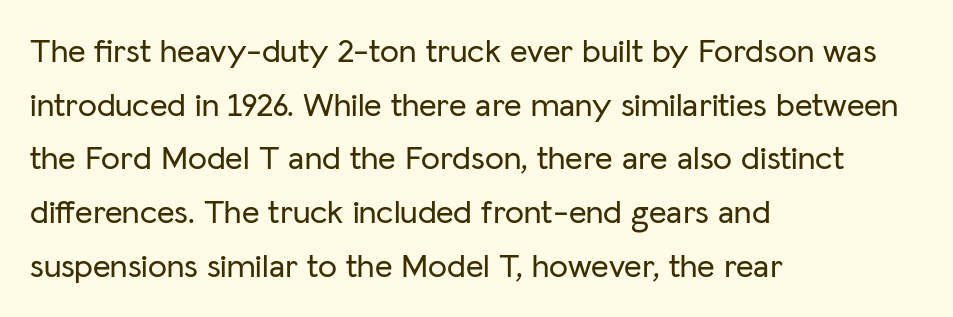
The image shows 34 px sans-serif type, upright; set left-aligned, normal line spacing (1.58x), normal letter spacing, not underlined; low stroke contrast and a medium x-height.
